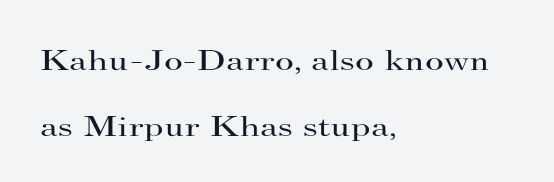
The face looks like a standard text weight, possibly lighter. Every stem runs plumb, perpendicular to the baseline. This sample has the flowing, uneven cadence of proportional lettering. Stroke terminals: seriffed.
